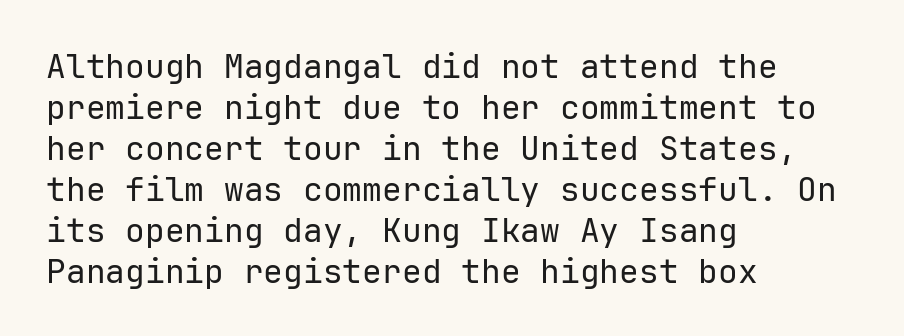
Q: Is the text bold? A: No.
Q: Is the text italic (slanted)? A: No, it is upright.
Q: Is the typeface a serif or a sans-serif typeface? A: Sans-serif.
Q: Is the text underlined? A: No.
Q: How is the paragraph aligned? A: Left-aligned.
Q: Is the spacing between letters normal or unusually wide? A: Normal.
Q: Width (condensed, normal, or wide)? A: Normal.
Q: Stroke contrast? A: Low.
Q: x-height? A: Medium.
